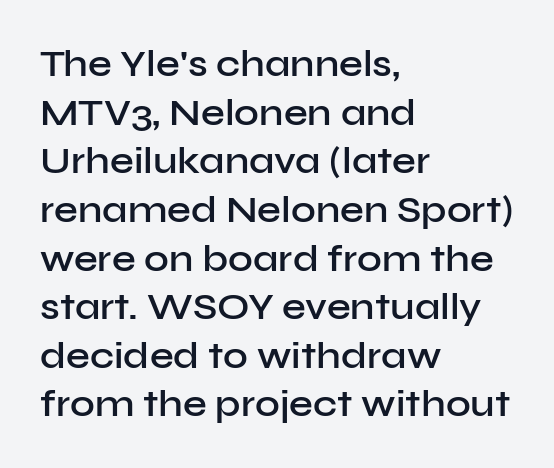
The image shows 38 px semibold sans-serif type, upright; set left-aligned, normal line spacing (1.28x), normal letter spacing, not underlined; low stroke contrast and a medium x-height.
